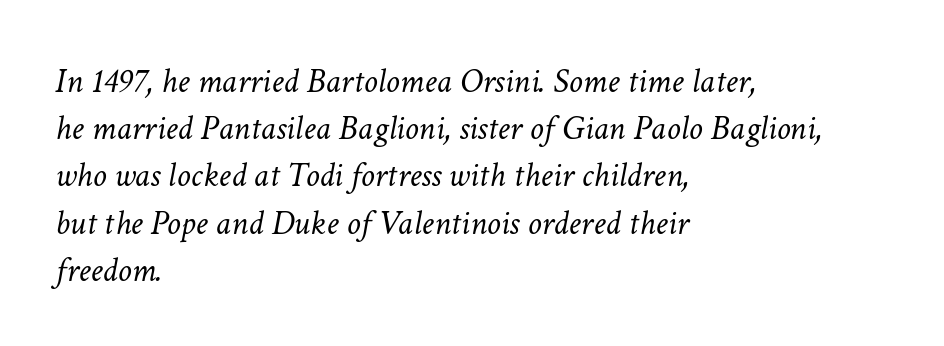
The area under the type is left untouched. This reads as an unemphasized weight, regular at the heaviest. The gaps between neighbouring characters are ordinary and unremarkable. The passage shown stacks its lines at a standard gap. The compositor pushed each line to the left boundary.
